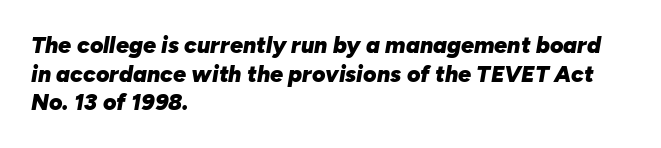
Letter spacing: default. The passage shown is emphatically bold. Visually the block forms a straight wall on the left and a jagged coastline on the right. Plain, unruled lines of type. Observe the lean: these are italic letterforms.
